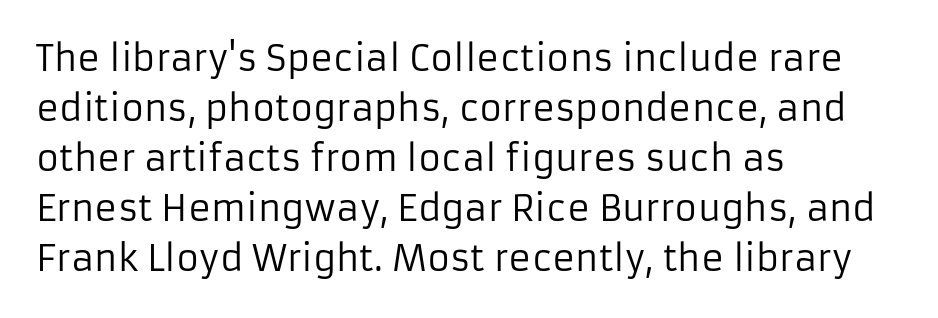
Q: Is the text bold? A: No.
Q: Is the text italic (slanted)? A: No, it is upright.
Q: Is the typeface a serif or a sans-serif typeface? A: Sans-serif.
Q: Is the text underlined? A: No.
Q: How is the paragraph aligned? A: Left-aligned.
Q: Is the spacing between letters normal or unusually wide? A: Normal.
Q: Is the spacing between lines tight, normal or loose? A: Normal.
Q: Width (condensed, normal, or wide)? A: Normal.
Q: Stroke contrast? A: Low.
Q: x-height? A: Medium.
Q: Monospaced? A: No.
